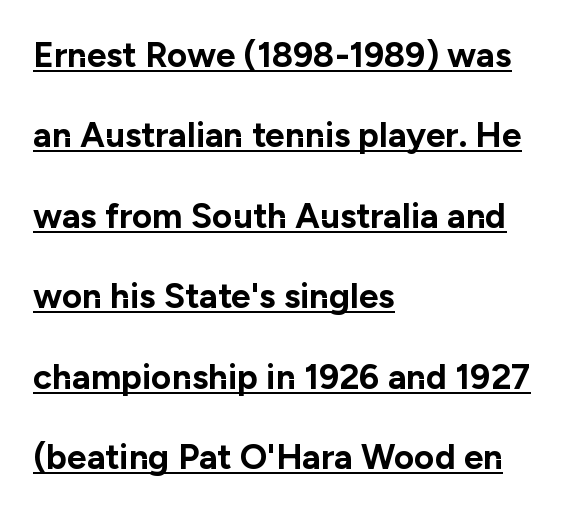
The image shows 35 px bold sans-serif type, upright; set left-aligned, loose line spacing (2.3x), normal letter spacing, underlined; low stroke contrast and a medium x-height.
